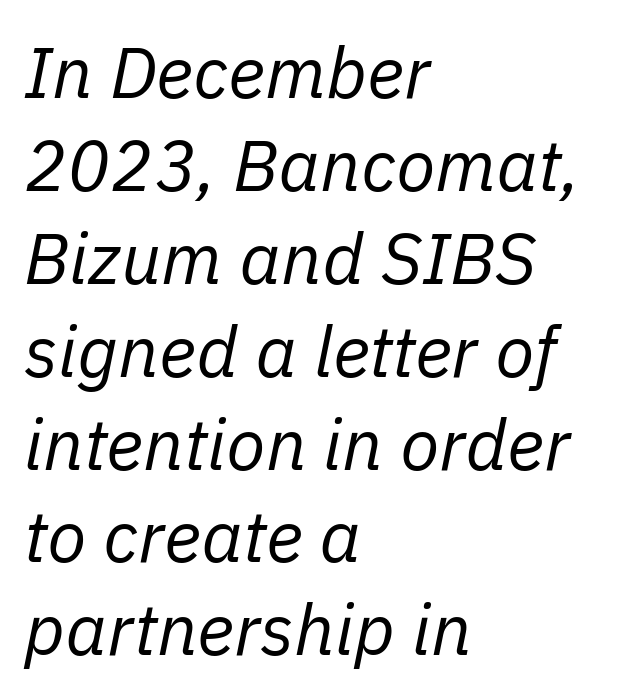
The image shows 72 px regular-weight type, italic (leaning right); set left-aligned, normal line spacing (1.29x), normal letter spacing, not underlined; low stroke contrast and a medium x-height.
